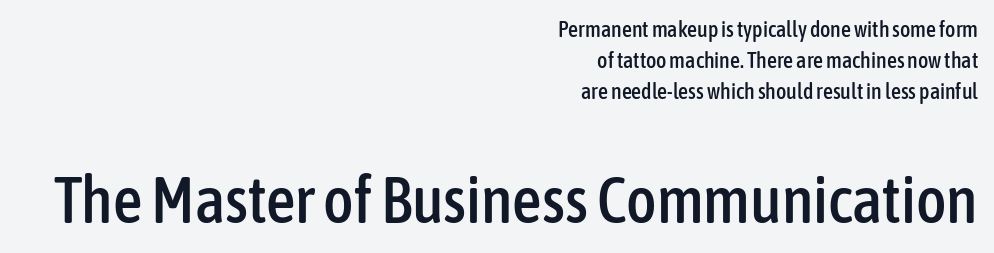
{"serif": "no", "italic": "no", "width": "condensed", "stroke_contrast": "low", "x_height": "medium", "monospaced": "no", "underline": "no", "align": "right", "line_spacing": "normal", "line_spacing_ratio": 1.42, "letter_spacing": "normal", "letter_spacing_em": 0.0, "larger_block": "second", "size_ratio": 2.95, "glyph_px": 65}
